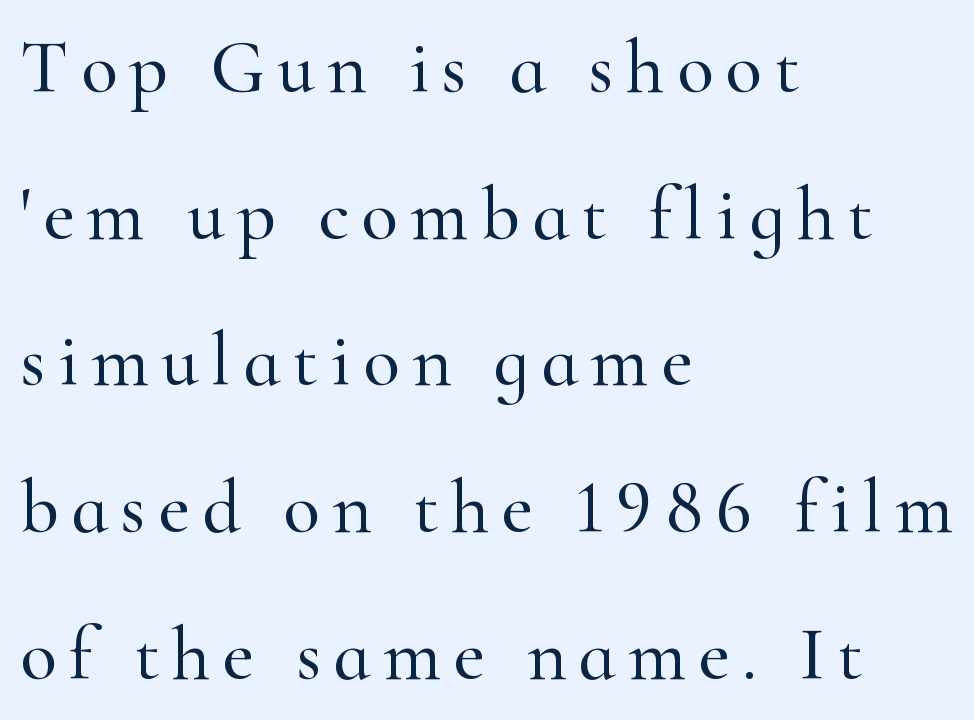
Q: Is the text italic (slanted)? A: No, it is upright.
Q: Is the typeface a serif or a sans-serif typeface? A: Serif.
Q: Is the text underlined? A: No.
Q: How is the paragraph aligned? A: Left-aligned.
Q: Is the spacing between lines tight, normal or loose? A: Loose.
Q: Width (condensed, normal, or wide)? A: Normal.
Q: Stroke contrast? A: High.
Q: x-height? A: Small.
Q: Monospaced? A: No.
